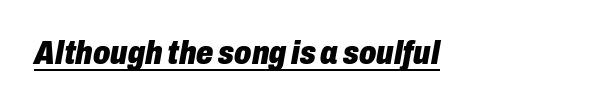
The image shows 34 px heavy, condensed type, italic (leaning right); set normal letter spacing, underlined; low stroke contrast and a medium x-height.
